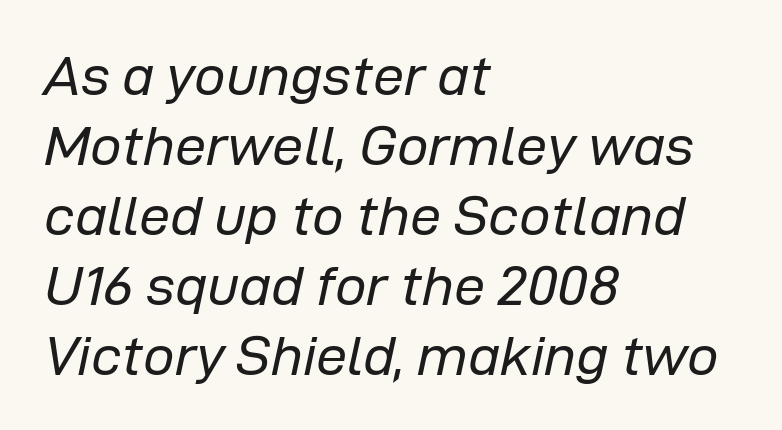
Characters are canted at an angle relative to the baseline's perpendicular. The designer left line spacing at the default. Each letter keeps its own natural width here, so spacing adapts to shape. This reads as an unemphasized weight, regular at the heaviest. A student would call this left alignment; a typographer would say flush left, rag right.
